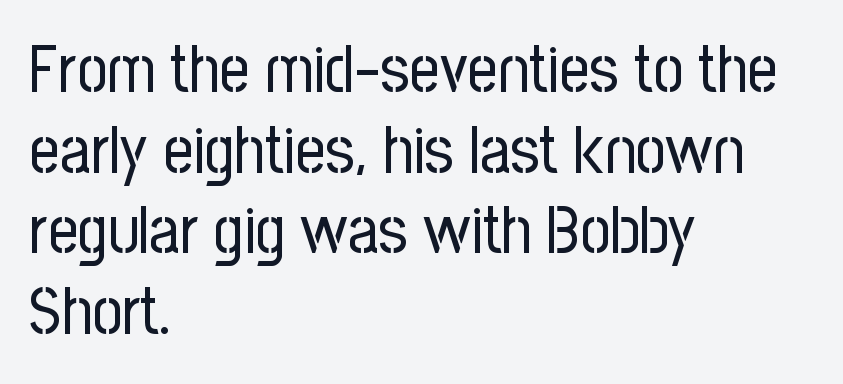
Q: Is the text bold? A: No.
Q: Is the text italic (slanted)? A: No, it is upright.
Q: Is the typeface a serif or a sans-serif typeface? A: Sans-serif.
Q: Is the text underlined? A: No.
Q: How is the paragraph aligned? A: Left-aligned.
Q: Is the spacing between letters normal or unusually wide? A: Normal.
Q: Width (condensed, normal, or wide)? A: Condensed.
Q: Stroke contrast? A: Low.
Q: x-height? A: Medium.
Q: Monospaced? A: No.
